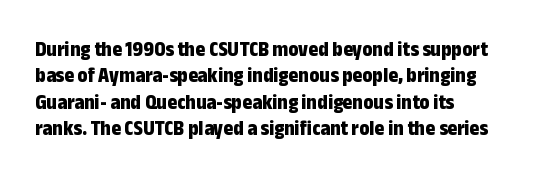
{"italic": "no", "bold": "yes", "underline": "no", "line_spacing": "normal", "line_spacing_ratio": 1.26, "letter_spacing": "normal", "letter_spacing_em": 0.0, "glyph_px": 21}
